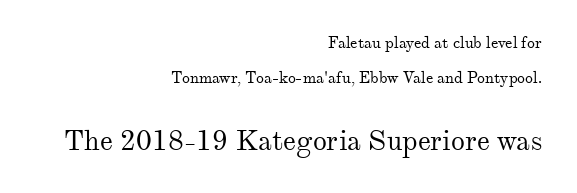
{"serif": "yes", "italic": "no", "bold": "no", "weight": "regular", "width": "normal", "stroke_contrast": "medium", "x_height": "small", "monospaced": "no", "underline": "no", "align": "right", "line_spacing": "loose", "line_spacing_ratio": 2.21, "letter_spacing": "normal", "letter_spacing_em": 0.0, "larger_block": "second", "size_ratio": 1.75, "glyph_px": 28}
